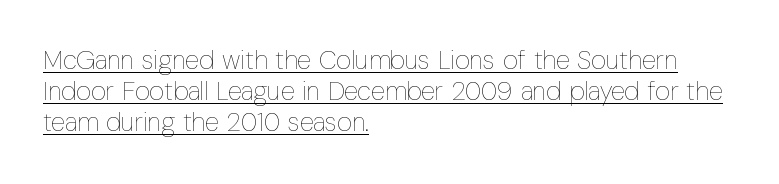
The image shows 26 px text type, upright; set left-aligned, line spacing 1.2x, normal letter spacing, underlined.
